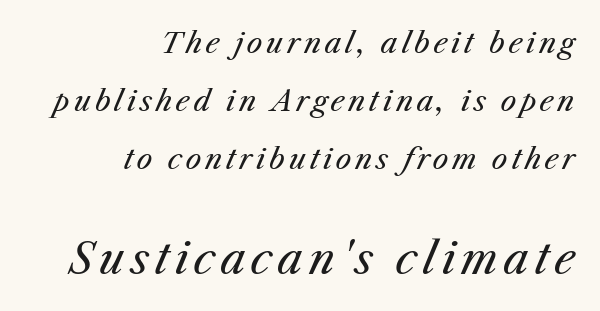
Only glyphs here, with clear space below each row. Note the varied advance widths — an 'i' is clearly narrower than an 'm'. Slant detected: the letters are inclined. Stems here are at most as thick as an everyday book face.
